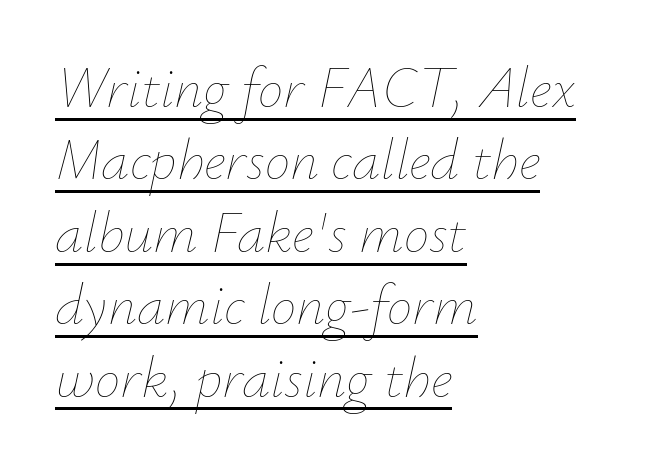
{"italic": "yes", "lean": "right", "slant_degrees": 12, "bold": "no", "weight": "thin", "width": "normal", "stroke_contrast": "low", "x_height": "small", "monospaced": "no", "underline": "yes", "align": "left", "line_spacing": "normal", "line_spacing_ratio": 1.27, "letter_spacing": "normal", "letter_spacing_em": 0.0, "glyph_px": 57}
